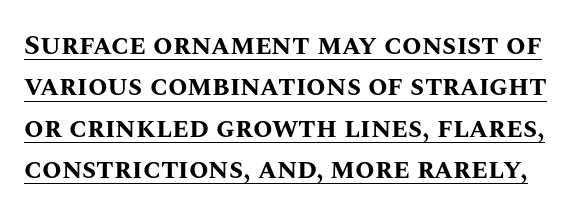
Q: Is the text bold? A: Yes.
Q: Is the text italic (slanted)? A: No, it is upright.
Q: Is the text underlined? A: Yes.
Q: Is the spacing between letters normal or unusually wide? A: Normal.
Q: Is the spacing between lines tight, normal or loose? A: Normal.
Q: Width (condensed, normal, or wide)? A: Normal.
Q: Stroke contrast? A: Medium.
Q: x-height? A: Large.
Q: Monospaced? A: No.
